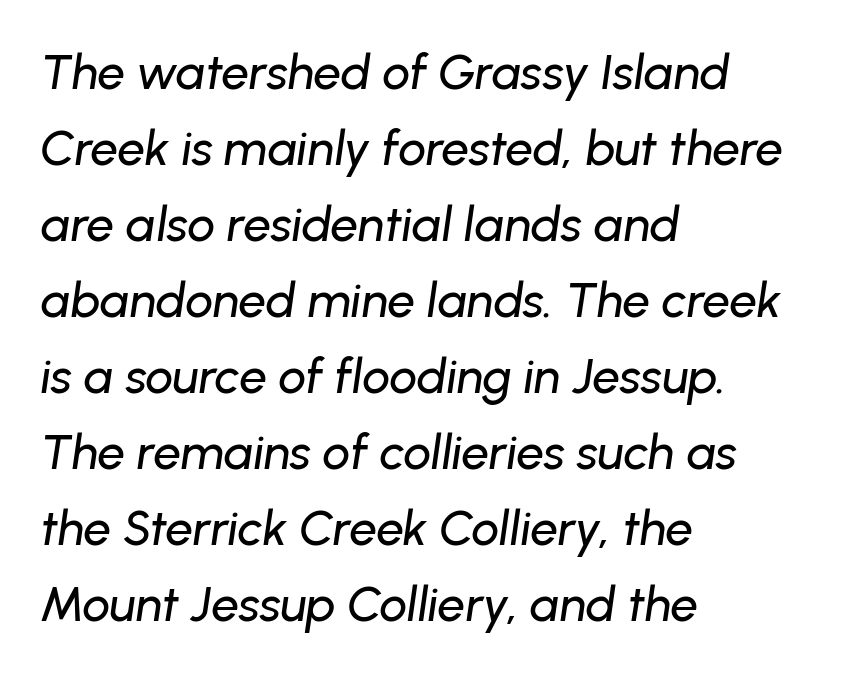
{"italic": "yes", "lean": "right", "slant_degrees": 8, "width": "normal", "stroke_contrast": "low", "x_height": "medium", "monospaced": "no", "underline": "no", "align": "left", "line_spacing": "normal", "line_spacing_ratio": 1.55, "letter_spacing": "normal", "letter_spacing_em": 0.0, "glyph_px": 49}
